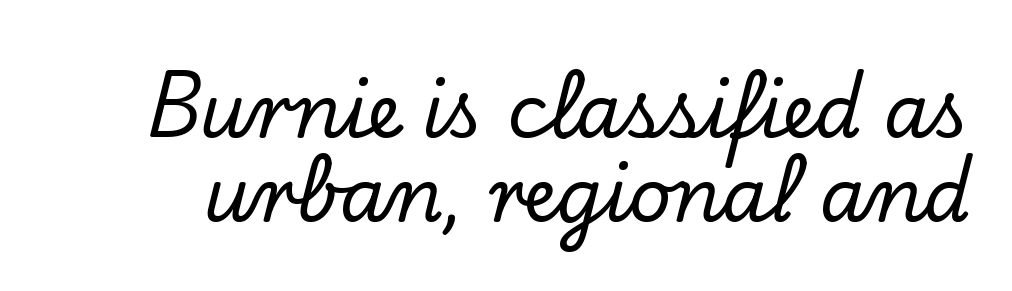
Each word holds together tightly as a unit, with standard inter-letter gaps. Leading is clearly below the norm, producing a dense column. The type family on display is of the serif kind.
